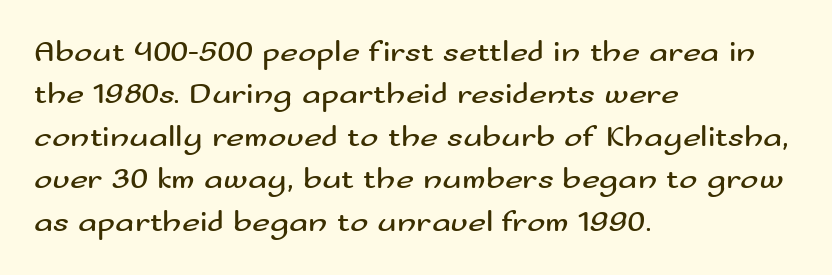
Q: Is the text bold? A: No.
Q: Is the text italic (slanted)? A: No, it is upright.
Q: Is the typeface a serif or a sans-serif typeface? A: Sans-serif.
Q: Is the text underlined? A: No.
Q: How is the paragraph aligned? A: Left-aligned.
Q: Is the spacing between letters normal or unusually wide? A: Normal.
Q: Is the spacing between lines tight, normal or loose? A: Normal.
Q: Width (condensed, normal, or wide)? A: Wide.
Q: Stroke contrast? A: Medium.
Q: x-height? A: Small.
Q: Monospaced? A: No.
